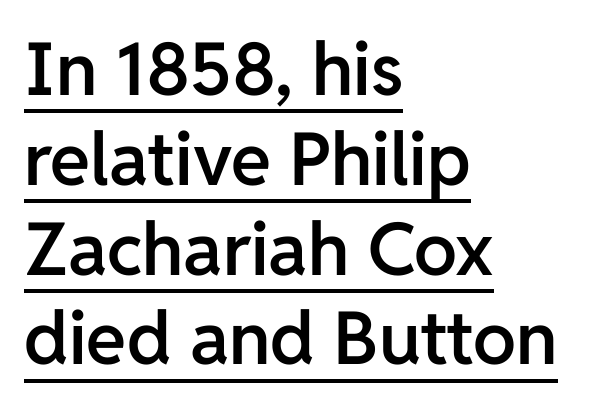
The image shows 73 px semibold sans-serif type, upright; set left-aligned, line spacing 1.23x, normal letter spacing, underlined; low stroke contrast and a medium x-height.
